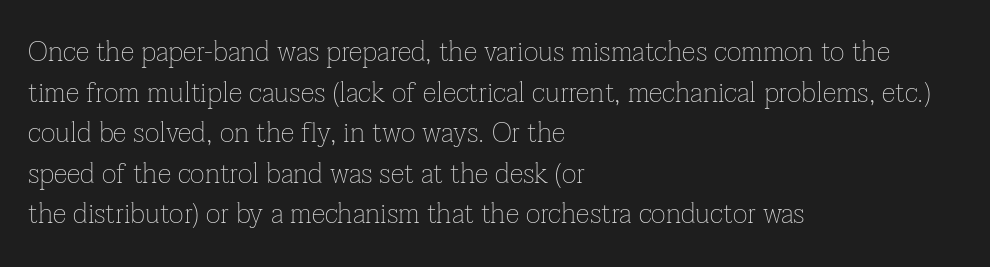
Typographically, this falls in the serif category. Leading matches the norm, producing a regular column. Descenders hang freely into open space. The letters stand straight up with perfectly vertical stems. Words appear dense and cohesive because spacing is normal. The passage shown is not bold in any degree.
